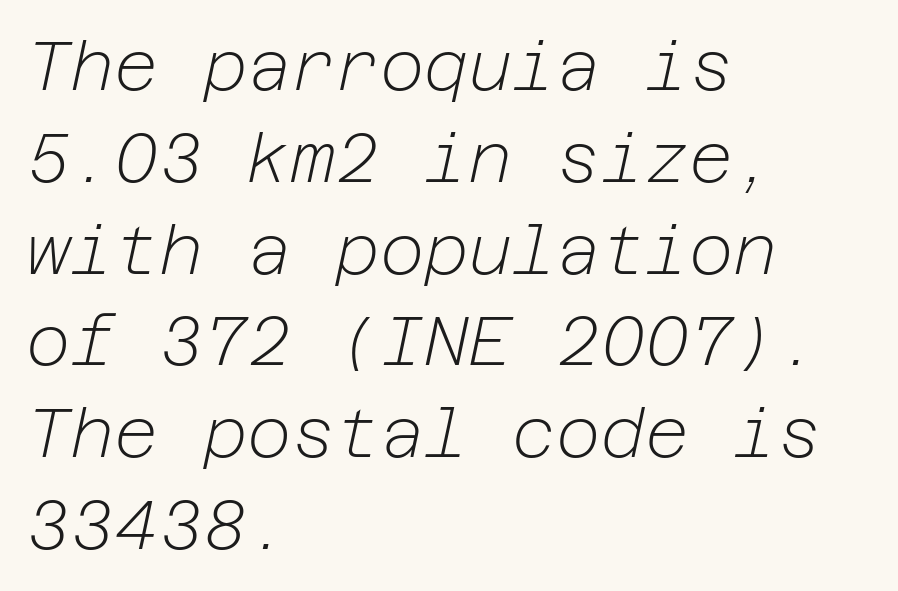
The block of text has a typical density, with ordinary space between rows. The letters look calm and open, with moderate or lighter stems. Line beginnings align vertically; line endings do not. Each row of text sits above clean, open space. These lines keep a tight, regular rhythm from letter to letter.
